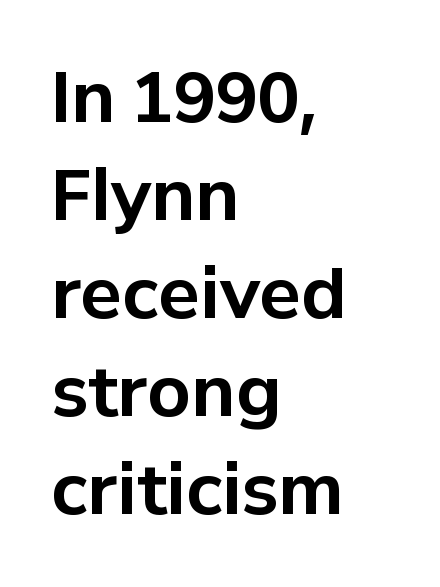
Q: Is the text bold? A: Yes.
Q: Is the text italic (slanted)? A: No, it is upright.
Q: Is the typeface a serif or a sans-serif typeface? A: Sans-serif.
Q: Is the text underlined? A: No.
Q: How is the paragraph aligned? A: Left-aligned.
Q: Is the spacing between letters normal or unusually wide? A: Normal.
Q: Is the spacing between lines tight, normal or loose? A: Normal.
Q: Width (condensed, normal, or wide)? A: Normal.
Q: Stroke contrast? A: Low.
Q: x-height? A: Medium.
Q: Monospaced? A: No.
